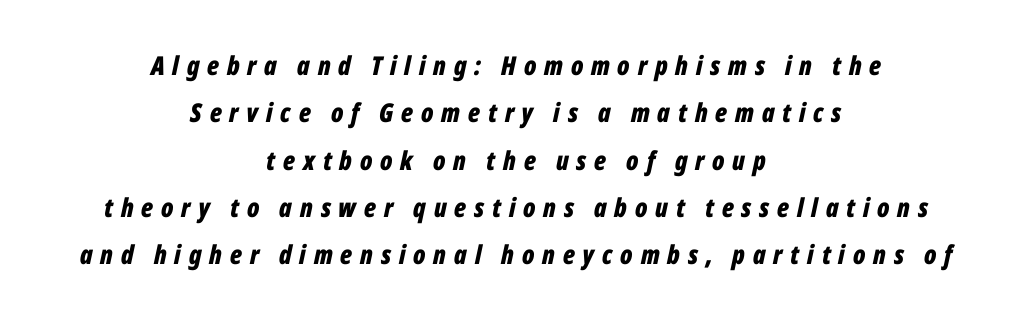
The image shows 26 px bold type, italic (leaning right); set centered, line spacing 1.82x, unusually wide letter spacing (+0.3 em), not underlined.
